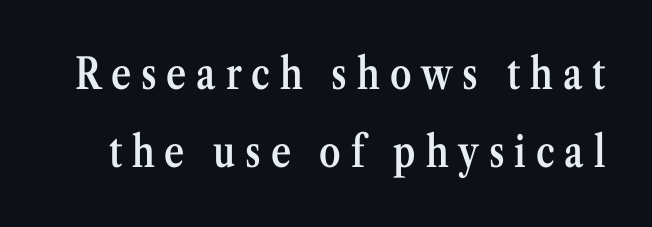
Q: Is the text bold? A: Semi-bold.
Q: Is the text italic (slanted)? A: No, it is upright.
Q: Is the typeface a serif or a sans-serif typeface? A: Serif.
Q: Is the text underlined? A: No.
Q: Is the spacing between letters normal or unusually wide? A: Unusually wide.
Q: Width (condensed, normal, or wide)? A: Condensed.
Q: Stroke contrast? A: Medium.
Q: x-height? A: Medium.
Q: Monospaced? A: No.
